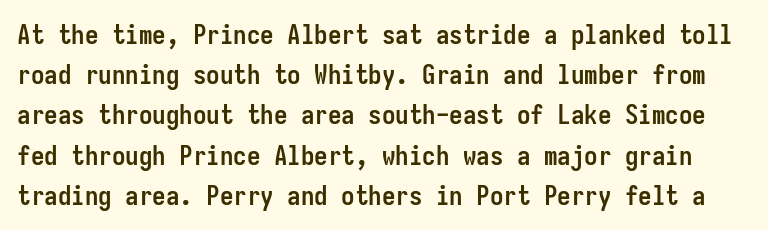
Q: Is the text bold? A: Yes.
Q: Is the text italic (slanted)? A: No, it is upright.
Q: Is the text underlined? A: No.
Q: Is the spacing between letters normal or unusually wide? A: Normal.
Q: Is the spacing between lines tight, normal or loose? A: Normal.
